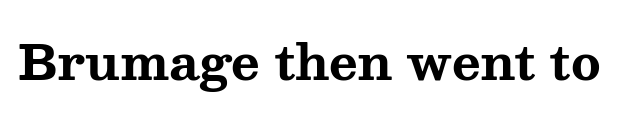
The image shows 49 px bold, wide serif type, upright; set normal letter spacing, not underlined; medium stroke contrast and a medium x-height.
